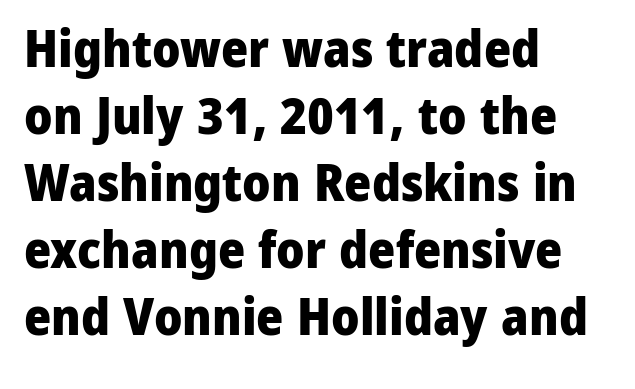
Q: Is the text bold? A: Yes.
Q: Is the text italic (slanted)? A: No, it is upright.
Q: Is the typeface a serif or a sans-serif typeface? A: Sans-serif.
Q: Is the text underlined? A: No.
Q: How is the paragraph aligned? A: Left-aligned.
Q: Is the spacing between letters normal or unusually wide? A: Normal.
Q: Is the spacing between lines tight, normal or loose? A: Normal.
Q: Width (condensed, normal, or wide)? A: Normal.
Q: Stroke contrast? A: Low.
Q: x-height? A: Medium.
Q: Monospaced? A: No.
